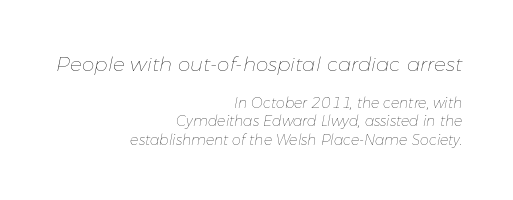
The image shows 20 px text type, italic (leaning right); set right-aligned, normal line spacing (1.33x), normal letter spacing, not underlined; the first (top) block is 1.43x larger.
